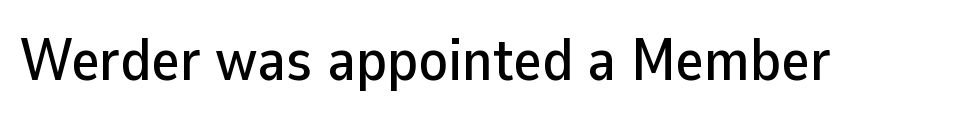
The image shows 60 px sans-serif type, upright; set normal letter spacing, not underlined; low stroke contrast and a medium x-height.
